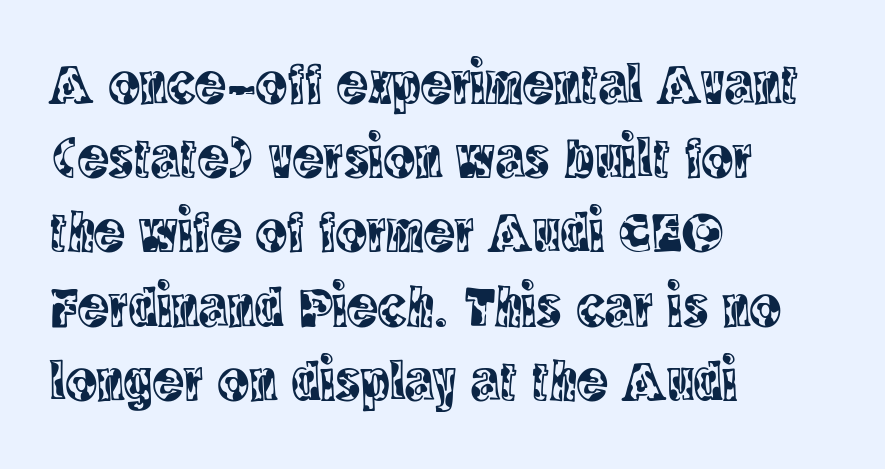
Classification — serif. Notice how the passage keeps a crisp vertical edge on the left only. Vertical spacing — default. Compared with typical body copy, the letter spacing here is the same.
